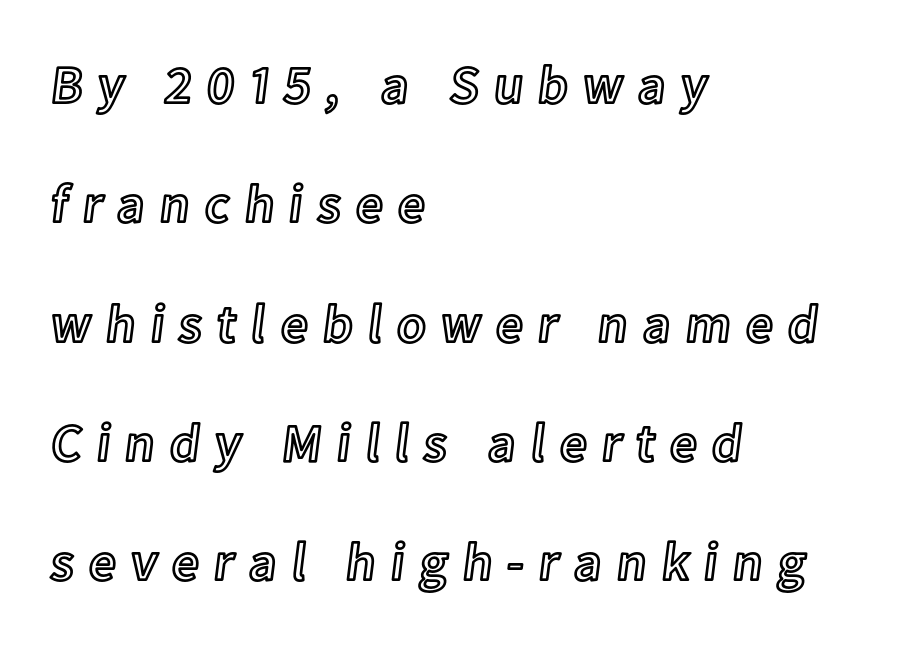
The image shows 54 px text type; set left-aligned, loose line spacing (2.21x), unusually wide letter spacing (+0.27 em), not underlined; a medium x-height.
